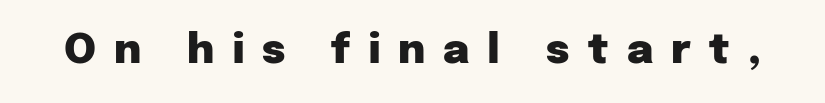
{"serif": "no", "italic": "no", "bold": "yes", "weight": "heavy", "width": "normal", "stroke_contrast": "low", "x_height": "medium", "monospaced": "no", "underline": "no", "letter_spacing": "wide", "letter_spacing_em": 0.44, "glyph_px": 41}
